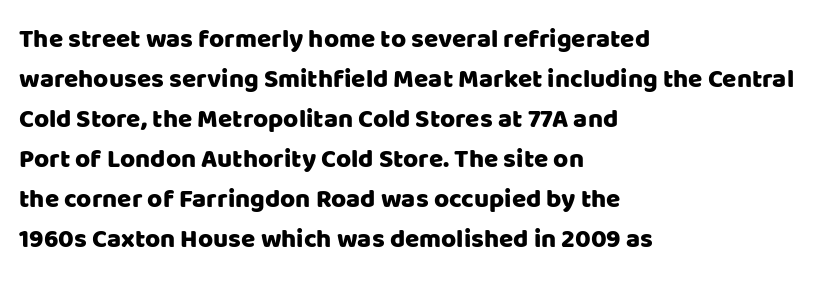
Descender tails drop into unmarked territory. Each word holds together tightly as a unit, with standard inter-letter gaps. Style check: upright. A student would call this left alignment; a typographer would say flush left, rag right. If you measured baseline to baseline, you'd find a middling distance.
